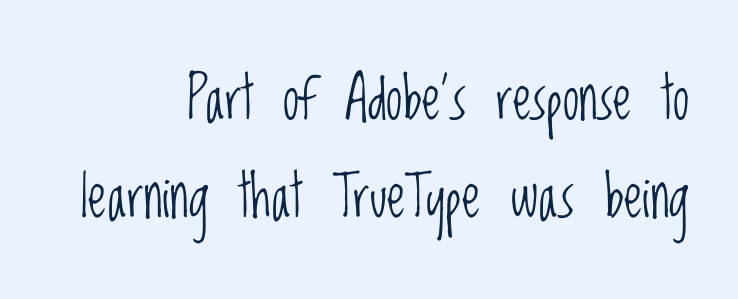
Q: Is the text bold? A: No.
Q: Is the text italic (slanted)? A: No, it is upright.
Q: Is the typeface a serif or a sans-serif typeface? A: Sans-serif.
Q: Is the text underlined? A: No.
Q: How is the paragraph aligned? A: Right-aligned.
Q: Is the spacing between letters normal or unusually wide? A: Normal.
Q: Is the spacing between lines tight, normal or loose? A: Normal.
Q: Width (condensed, normal, or wide)? A: Condensed.
Q: Stroke contrast? A: Low.
Q: x-height? A: Large.
Q: Monospaced? A: No.
